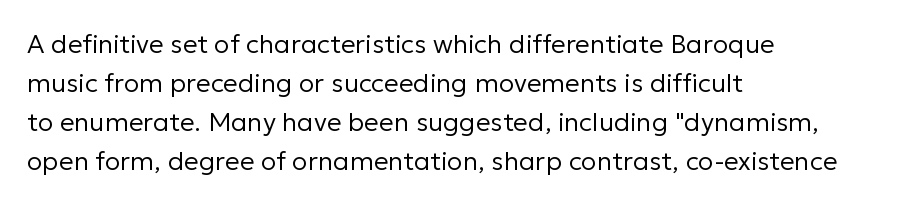
Each new line begins a customary step beneath the previous one. Students, note that the glyphs here touch the page at normal intervals. Letters rest on an invisible, unmarked baseline. Posture: upright roman.
